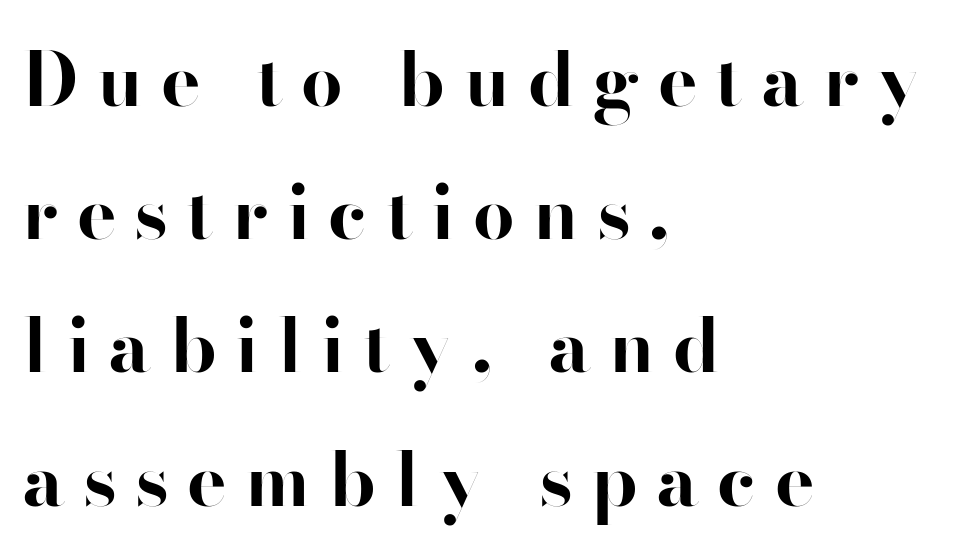
I'd call this a sans setting — the letters go barefoot. Short note: letters widely spaced. You could not count columns in this text — the font is proportionally spaced. Every character sits straight up, as roman type does.
